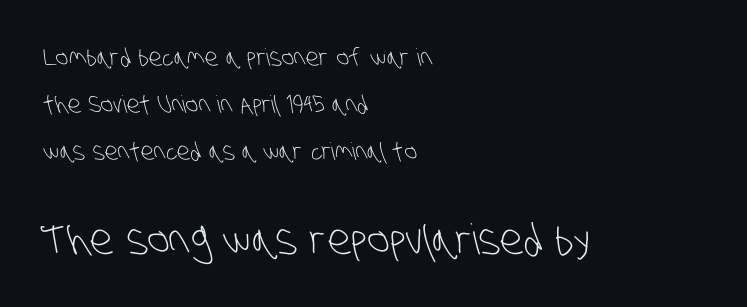
The image shows 42 px light, condensed sans-serif type; set left-aligned, loose line spacing (1.95x), normal letter spacing, not underlined; the second (bottom) block is 1.75x larger; low stroke contrast and a large x-height.
